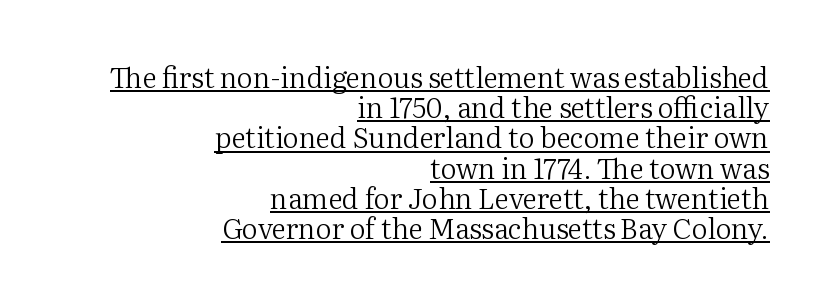
{"serif": "yes", "italic": "no", "bold": "no", "weight": "regular", "width": "normal", "stroke_contrast": "medium", "x_height": "medium", "monospaced": "no", "underline": "yes", "align": "right", "line_spacing": "tight", "line_spacing_ratio": 1.08, "letter_spacing": "normal", "letter_spacing_em": 0.0, "glyph_px": 28}
